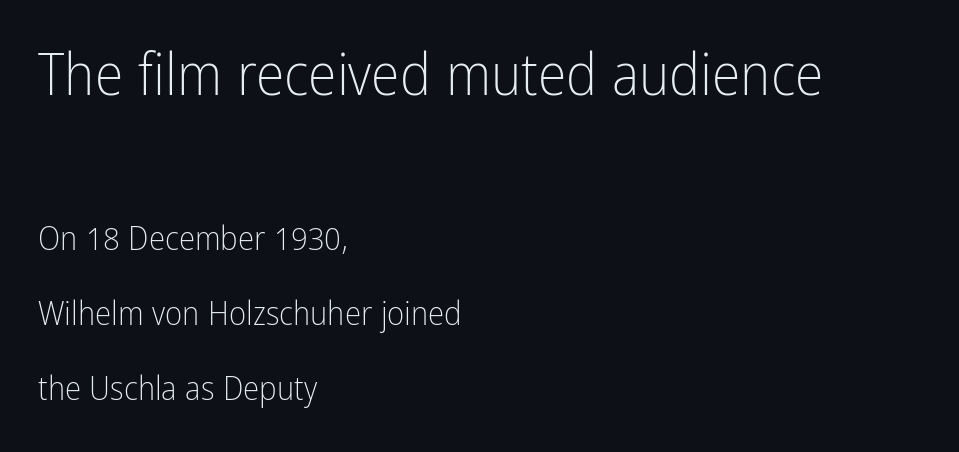
The image shows 58 px light, condensed sans-serif type, upright; set left-aligned, loose line spacing (2.28x), normal letter spacing, not underlined; the first (top) block is 1.76x larger; low stroke contrast and a medium x-height.
